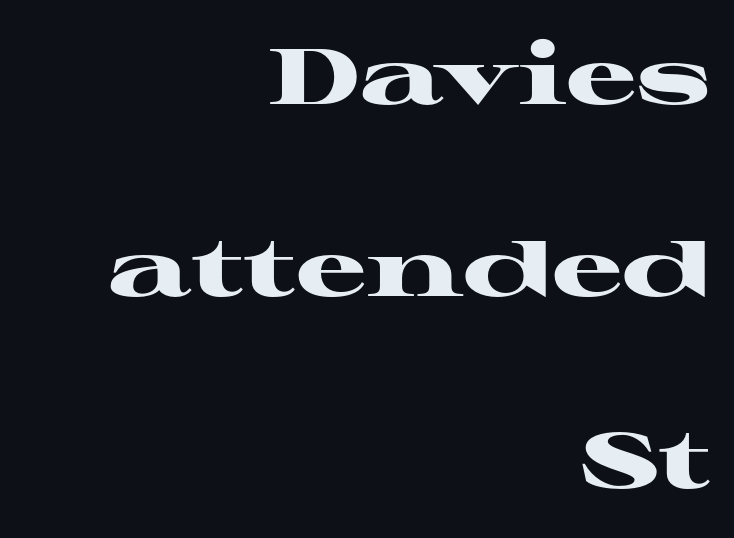
{"serif": "yes", "italic": "no", "bold": "yes", "weight": "heavy", "width": "wide", "stroke_contrast": "high", "x_height": "medium", "monospaced": "no", "underline": "no", "align": "right", "line_spacing": "loose", "line_spacing_ratio": 2.43, "letter_spacing": "normal", "letter_spacing_em": 0.0, "glyph_px": 79}
